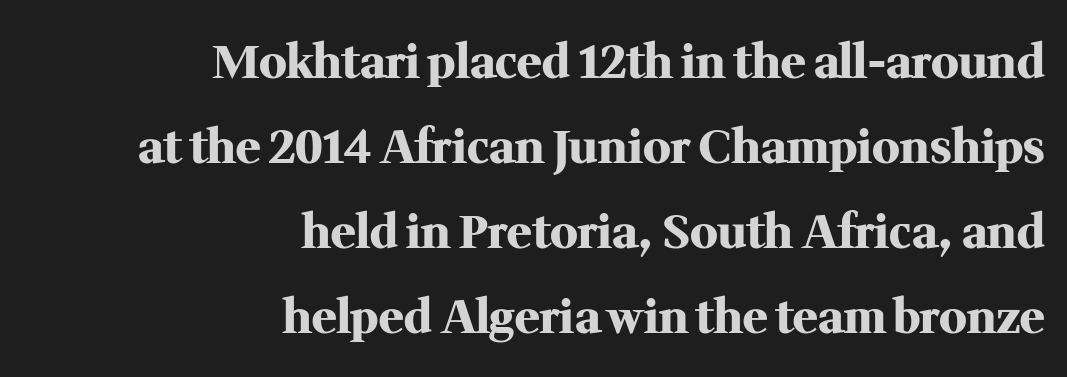
Nobody touched the tracking dial on this one. The string is rendered with underlining switched off. Note the varied advance widths — an 'i' is clearly narrower than an 'm'. A typesetter would mark this as roman, not italic.
